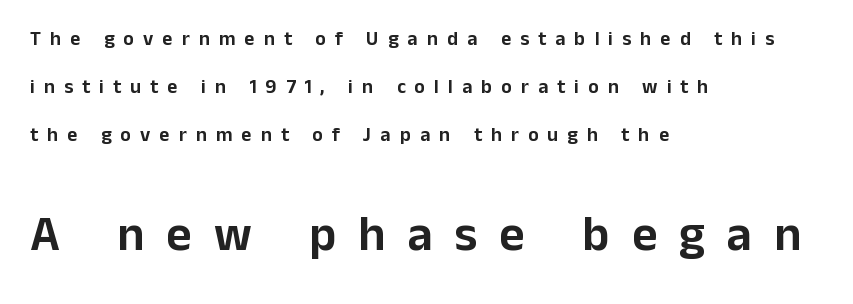
The image shows 49 px sans-serif type, upright; set left-aligned, loose line spacing (2.4x), unusually wide letter spacing (+0.45 em), not underlined; the second (bottom) block is 2.45x larger; low stroke contrast and a medium x-height.
